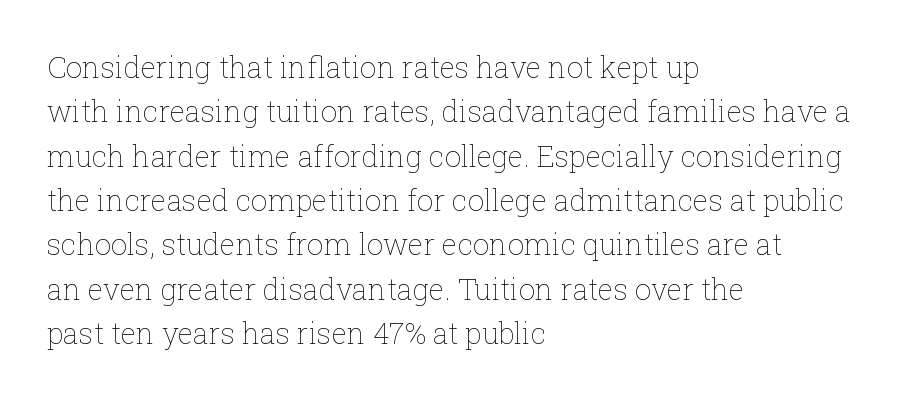
The baseline area is clear. These lines sit exactly where default settings would place them. The ragged edge is on the right, which tells us the setting is flush left. Every character sits straight up, as roman type does. Stems here are at most as thick as an everyday book face. Varying glyph widths throughout — classic text-font behaviour.
